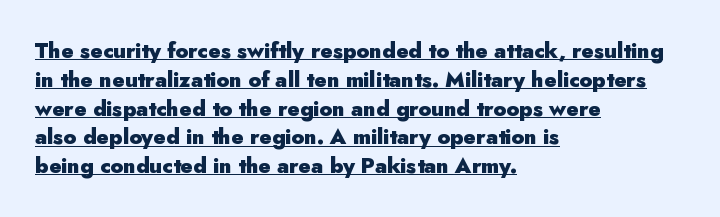
{"italic": "no", "bold": "yes", "underline": "yes", "align": "left", "line_spacing": "normal", "line_spacing_ratio": 1.37, "letter_spacing": "normal", "letter_spacing_em": 0.0, "glyph_px": 21}
